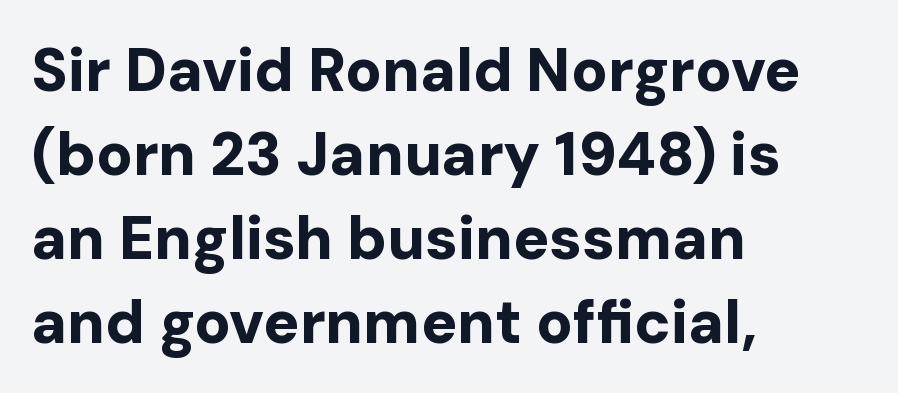
Think of a printed novel: that variable character pitch is what you see here. Horizontally, the lines are justified to the leading edge only. To sum up the face: it is a sans, with no serifs. The area under the type is left untouched.
